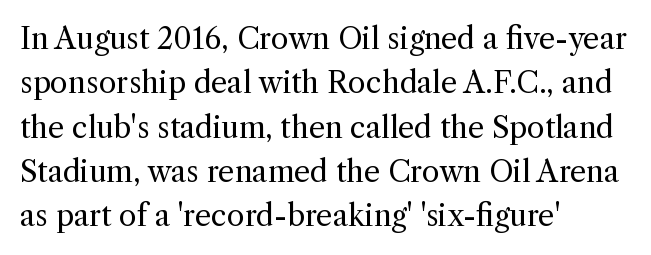
Weight: not bold — regular or lighter. Letterform terminals end in serifs throughout the passage. Proportional: the letters do not fall into vertical columns. Where is the straight margin? On the left. Designer's note — italics off, roman on. The words here are not underlined.
